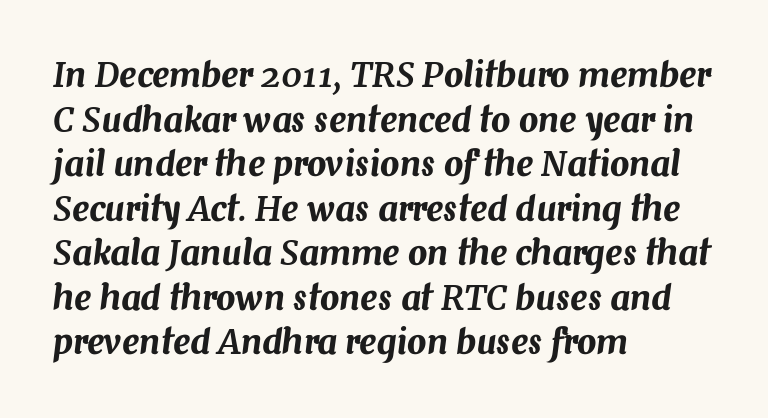
The rows are spaced the way most documents space them. Underline: absent. Notice how the passage keeps a crisp vertical edge on the left only. Characters follow at the spacing the type designer built in.
